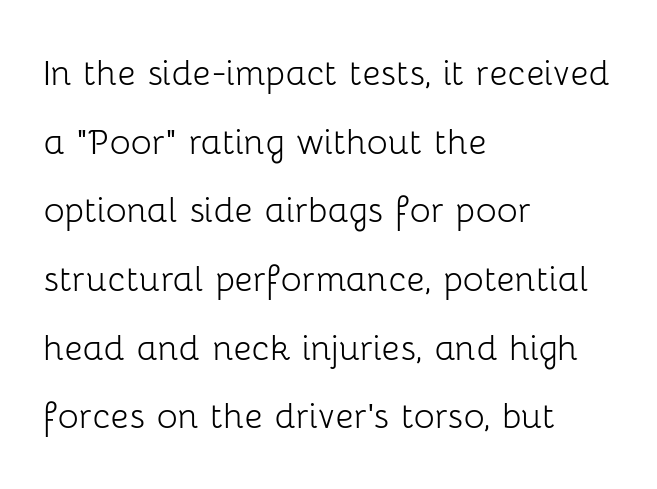
{"serif": "no", "italic": "no", "bold": "no", "weight": "light", "width": "normal", "stroke_contrast": "low", "x_height": "medium", "monospaced": "no", "underline": "no", "align": "left", "line_spacing": "normal", "line_spacing_ratio": 1.56, "letter_spacing": "normal", "letter_spacing_em": 0.0, "glyph_px": 44}
